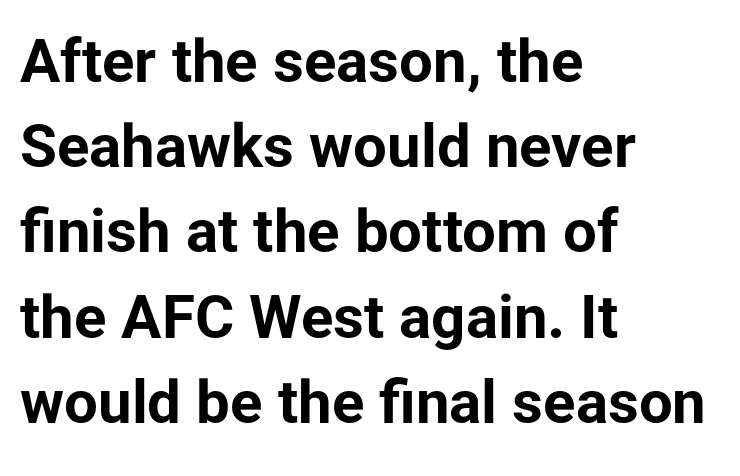
The typeface chosen for these lines omits serifs. This sample uses an upright cut, with every glyph sitting square on the baseline. A classic flush-left, rag-right setting is used for this passage. Every letter is thick-stroked: bold, no question. Underlining? Definitely not there. Is there much room between lines? A standard amount, neither cramped nor airy.
